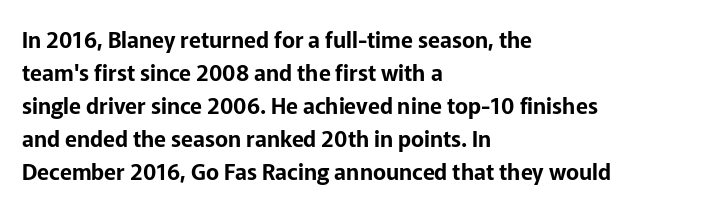
Q: Is the text italic (slanted)? A: No, it is upright.
Q: Is the text underlined? A: No.
Q: How is the paragraph aligned? A: Left-aligned.
Q: Is the spacing between letters normal or unusually wide? A: Normal.
Q: Is the spacing between lines tight, normal or loose? A: Normal.
